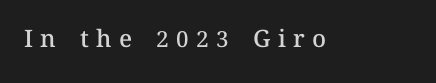
{"italic": "no", "bold": "semi", "underline": "no", "letter_spacing": "wide", "letter_spacing_em": 0.3, "glyph_px": 24}
